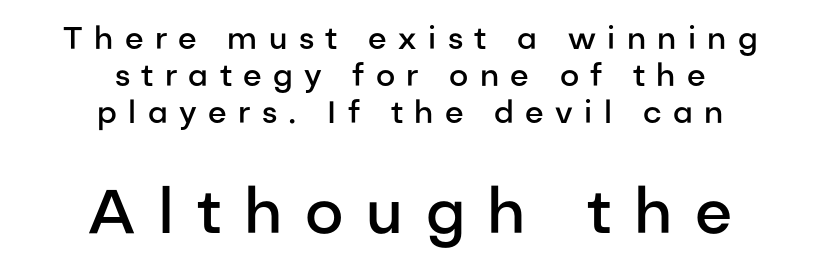
{"serif": "no", "italic": "no", "bold": "semi", "weight": "semibold", "width": "normal", "stroke_contrast": "low", "x_height": "medium", "monospaced": "no", "underline": "no", "align": "center", "line_spacing_ratio": 1.19, "letter_spacing": "wide", "letter_spacing_em": 0.37, "larger_block": "second", "size_ratio": 2.0, "glyph_px": 62}
